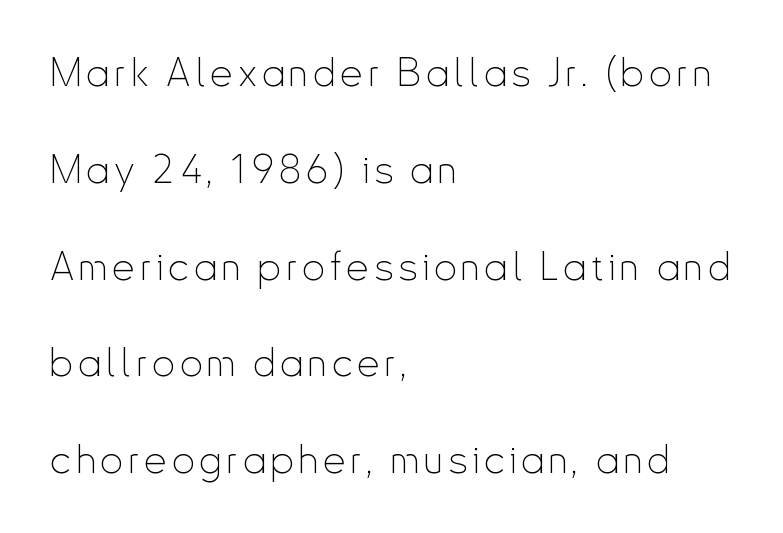
{"serif": "no", "italic": "no", "bold": "no", "weight": "thin", "width": "condensed", "stroke_contrast": "low", "x_height": "small", "monospaced": "no", "underline": "no", "align": "left", "line_spacing": "loose", "line_spacing_ratio": 2.42, "glyph_px": 40}
